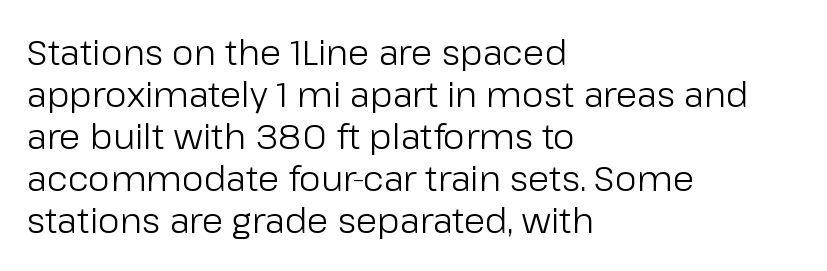
The image shows 35 px light sans-serif type, upright; set left-aligned, line spacing 1.2x, normal letter spacing, not underlined; low stroke contrast and a medium x-height.
